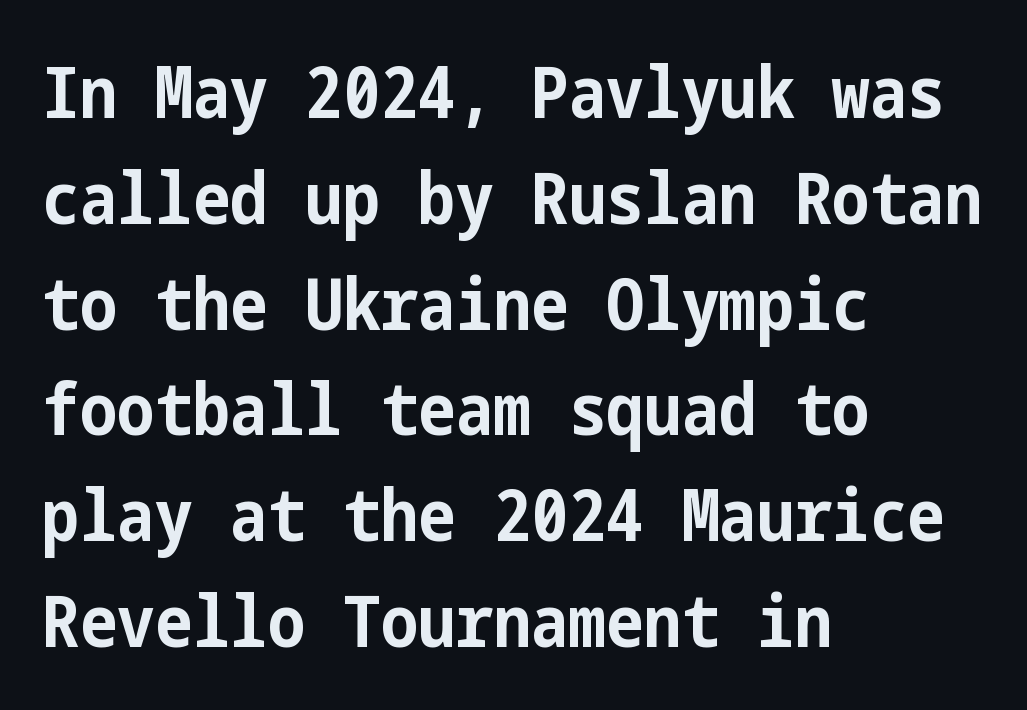
{"serif": "no", "italic": "no", "bold": "yes", "weight": "bold", "width": "condensed", "stroke_contrast": "low", "x_height": "medium", "underline": "no", "align": "left", "line_spacing": "normal", "line_spacing_ratio": 1.49, "letter_spacing": "normal", "letter_spacing_em": 0.0, "glyph_px": 71}
